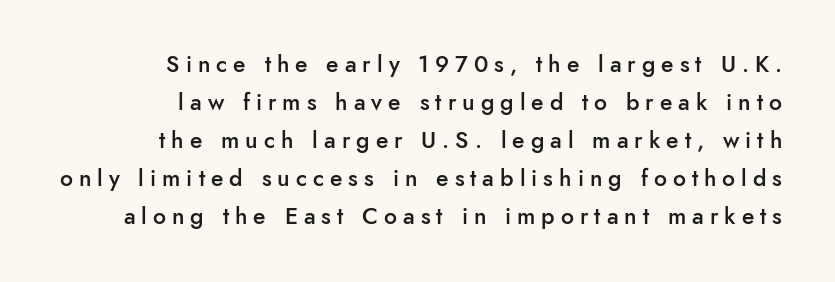
Q: Is the text bold? A: Semi-bold.
Q: Is the text italic (slanted)? A: No, it is upright.
Q: Is the text underlined? A: No.
Q: How is the paragraph aligned? A: Right-aligned.
Q: Is the spacing between letters normal or unusually wide? A: Unusually wide.
Q: Is the spacing between lines tight, normal or loose? A: Normal.
